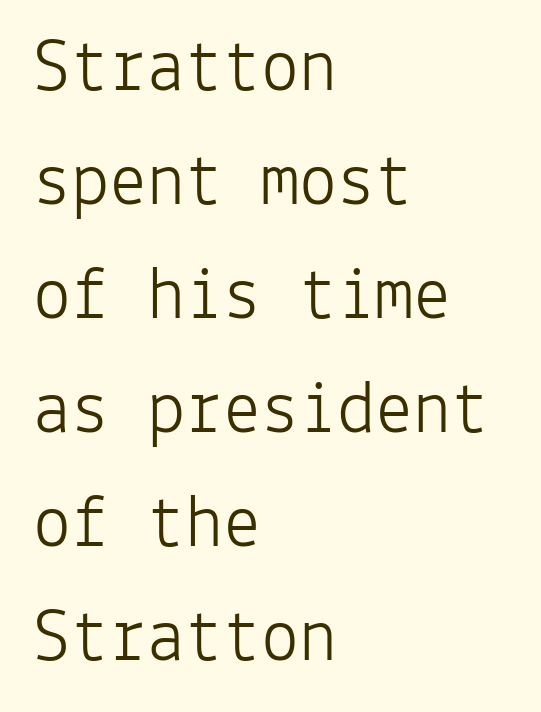
The image shows 76 px light sans-serif type, upright, monospaced; set left-aligned, normal line spacing (1.5x), normal letter spacing, not underlined; low stroke contrast and a medium x-height.
